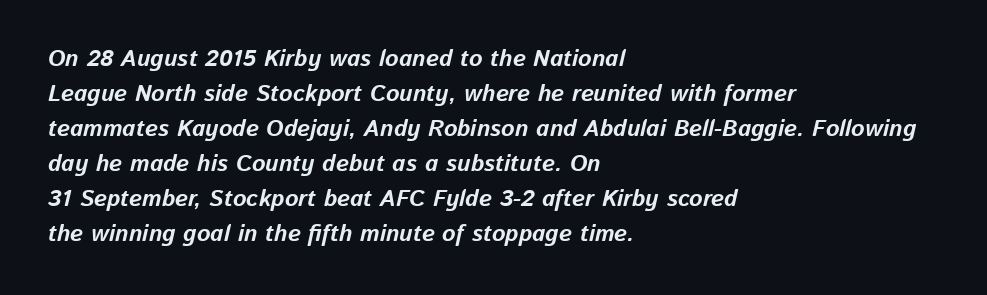
Q: Is the text bold? A: Yes.
Q: Is the text italic (slanted)? A: Yes, it leans right by about 13 degrees.
Q: Is the text underlined? A: No.
Q: How is the paragraph aligned? A: Left-aligned.
Q: Is the spacing between letters normal or unusually wide? A: Normal.
Q: Is the spacing between lines tight, normal or loose? A: Normal.
